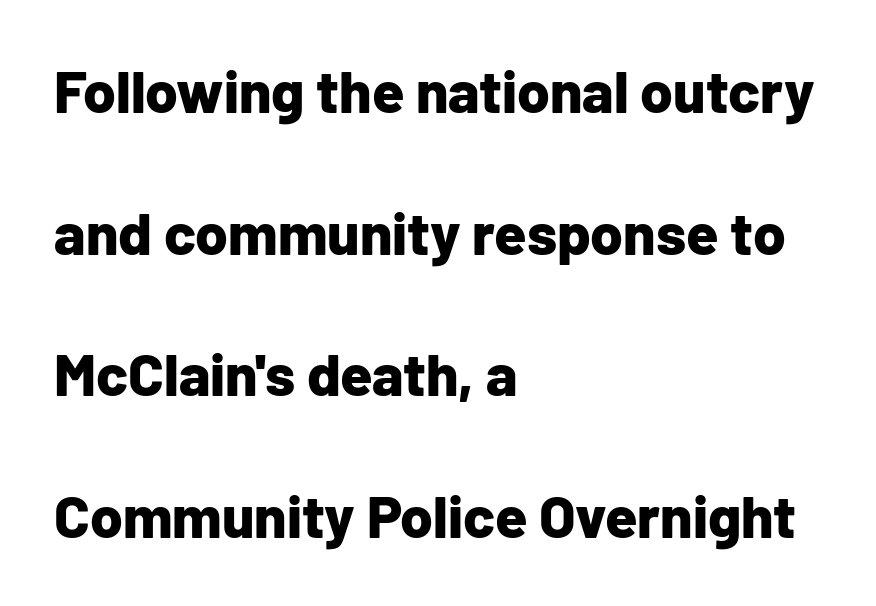
The glyphs in this specimen are sans serif. This is heavy type, rendered in bold. This sample is left-justified, so line endings fall wherever the words run out. This rendering features lettering with no underline. Vertical strokes here are truly vertical. Character widths vary here, with narrow letters taking less room than wide ones.
